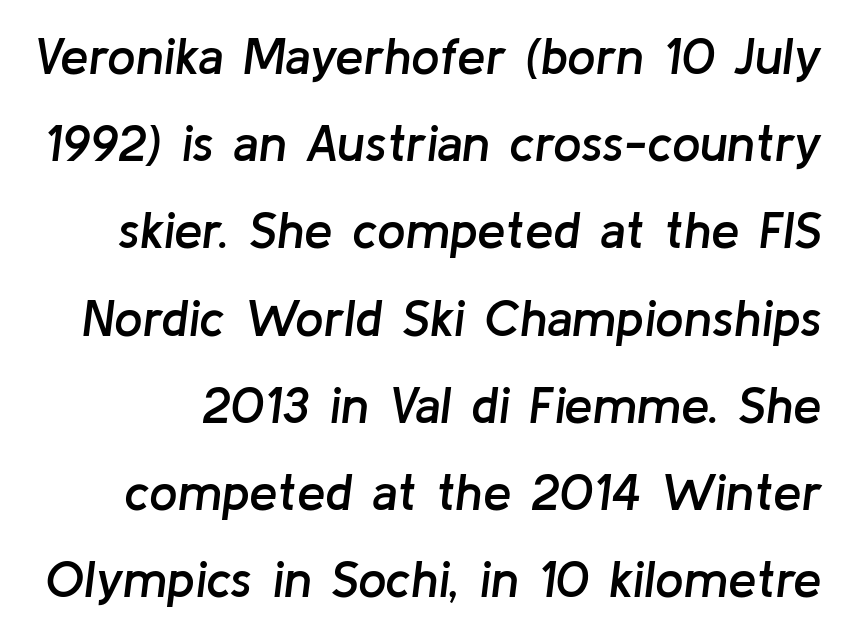
In terms of letterspacing, this is plain default setting. Tall strokes in this sample are angled rather than plumb. In terms of weight, the rendering is demibold, just under bold. Clear beneath every line of the passage. Looks like regular typesetting: each glyph gets only the width it needs.
